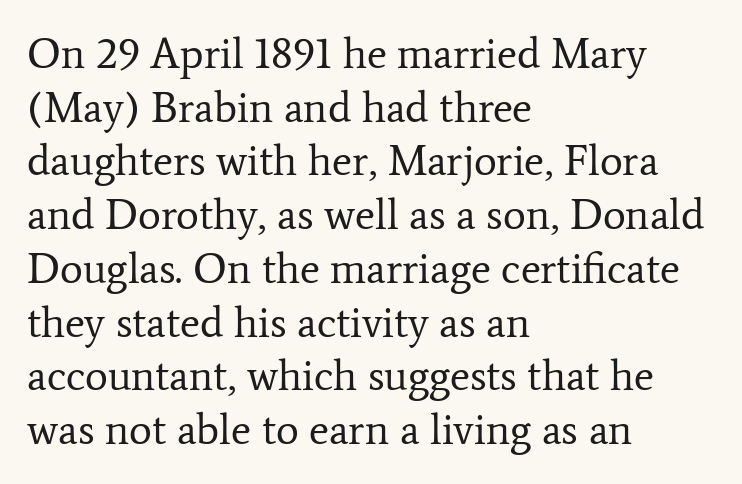
Q: Is the text bold? A: No.
Q: Is the text italic (slanted)? A: No, it is upright.
Q: Is the typeface a serif or a sans-serif typeface? A: Serif.
Q: Is the text underlined? A: No.
Q: How is the paragraph aligned? A: Left-aligned.
Q: Is the spacing between letters normal or unusually wide? A: Normal.
Q: Is the spacing between lines tight, normal or loose? A: Normal.
Q: Width (condensed, normal, or wide)? A: Normal.
Q: Stroke contrast? A: Low.
Q: x-height? A: Medium.
Q: Monospaced? A: No.
